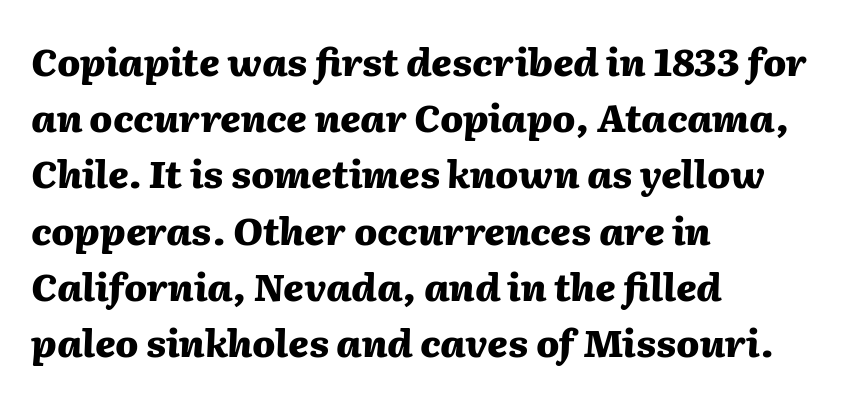
Note the varied advance widths — an 'i' is clearly narrower than an 'm'. Successive baselines arrive at the customary interval. Strokes here are thick enough to call this a true bold. These lines are set flush left with a ragged right edge. Does extra space separate the letters? No, they use regular spacing.
